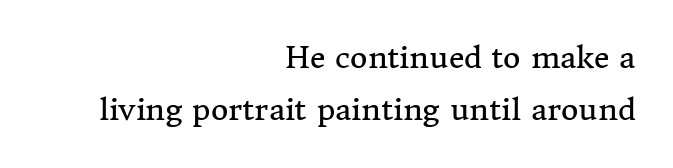
No chunkiness to these letters — they're not bold. Does the copy run flush right? Yes — the right margin is perfectly even. Font category for this specimen: serif. Unmarked baselines from the first word to the last. Note the varied advance widths — an 'i' is clearly narrower than an 'm'. The letterforms sit shoulder to shoulder at normal distance.
